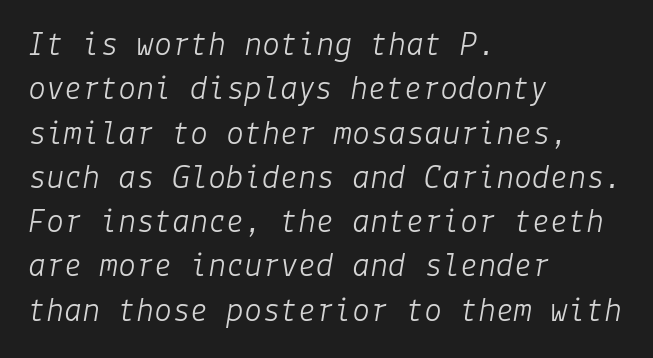
{"italic": "yes", "lean": "right", "slant_degrees": 9, "bold": "no", "weight": "light", "width": "normal", "stroke_contrast": "low", "x_height": "medium", "underline": "no", "align": "left", "line_spacing_ratio": 1.23, "letter_spacing": "normal", "letter_spacing_em": 0.0, "glyph_px": 36}
